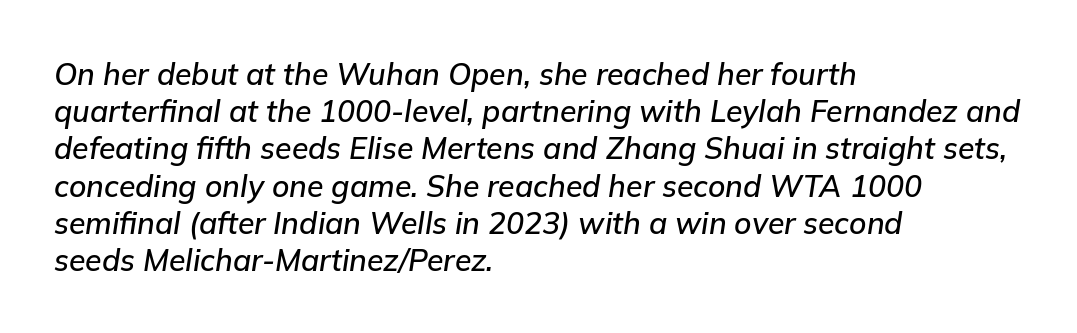
Q: Is the text italic (slanted)? A: Yes, it leans right by about 9 degrees.
Q: Is the text underlined? A: No.
Q: How is the paragraph aligned? A: Left-aligned.
Q: Is the spacing between letters normal or unusually wide? A: Normal.
Q: Width (condensed, normal, or wide)? A: Normal.
Q: Stroke contrast? A: Low.
Q: x-height? A: Medium.
Q: Monospaced? A: No.
